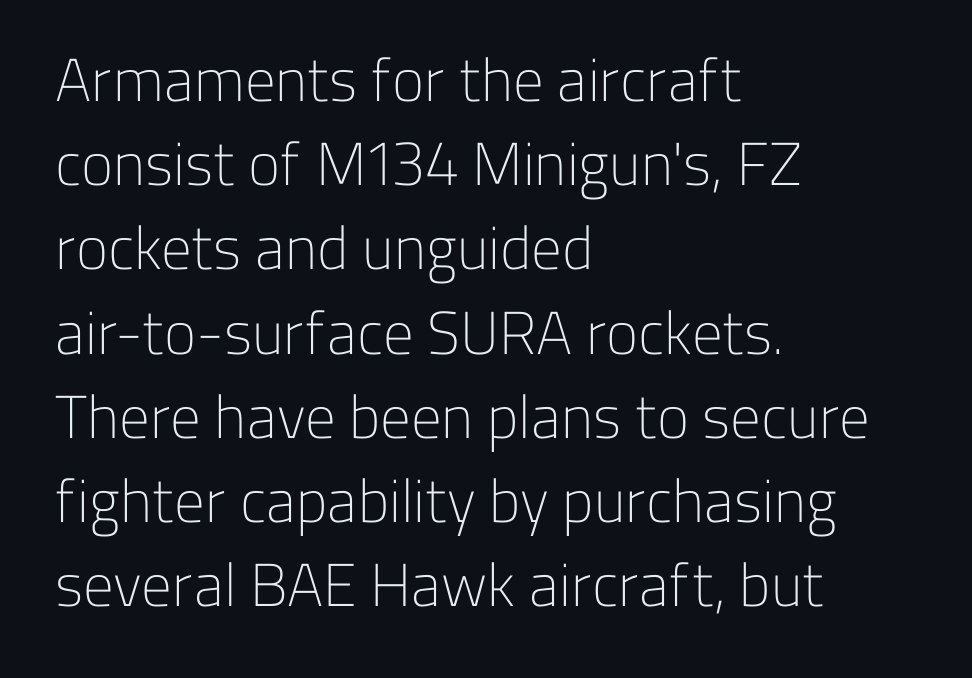
Q: Is the text bold? A: No.
Q: Is the text italic (slanted)? A: No, it is upright.
Q: Is the typeface a serif or a sans-serif typeface? A: Sans-serif.
Q: Is the text underlined? A: No.
Q: How is the paragraph aligned? A: Left-aligned.
Q: Is the spacing between letters normal or unusually wide? A: Normal.
Q: Is the spacing between lines tight, normal or loose? A: Normal.
Q: Width (condensed, normal, or wide)? A: Normal.
Q: Stroke contrast? A: Low.
Q: x-height? A: Medium.
Q: Monospaced? A: No.
